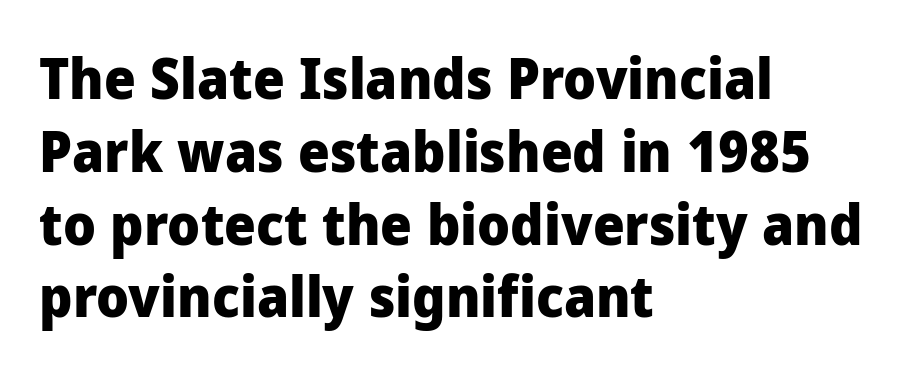
Horizontally, the lines are justified to the leading edge only. Evenly set lines give the paragraph a standard silhouette. It's the straight-up-and-down kind of type. The string is rendered with underlining switched off. Character widths vary here, with narrow letters taking less room than wide ones.
